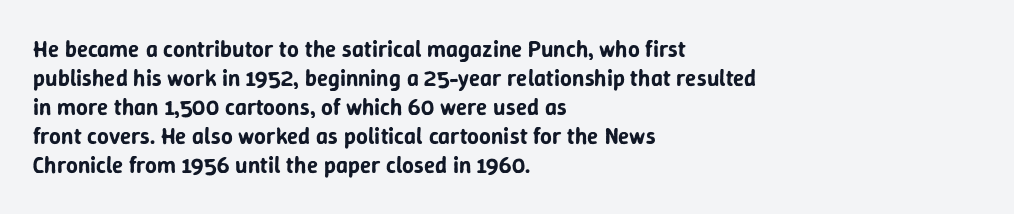
The image shows 23 px text type, upright; set left-aligned, normal line spacing (1.26x), normal letter spacing, not underlined.
